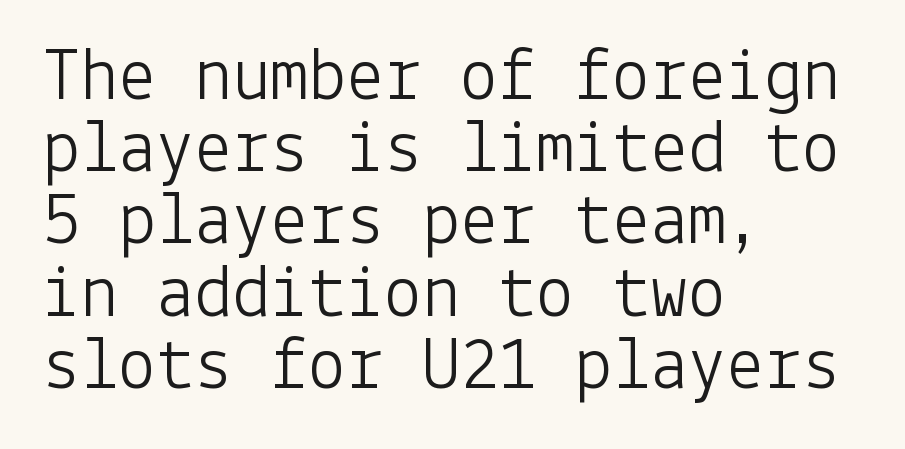
The letters sit at their default tracking, neither squeezed nor spread. The passage shown is not underscored anywhere. Notice how the stems are strictly vertical — no italics here. A classic flush-left, rag-right setting is used for this passage. Vertical stems look standard width or narrower in stroke.
